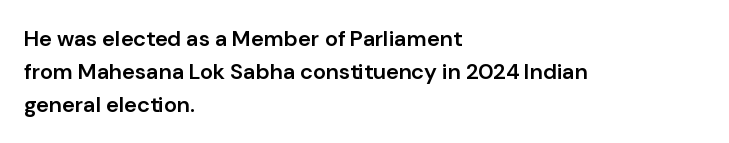
The image shows 22 px text type, upright; set left-aligned, normal line spacing (1.5x), normal letter spacing, not underlined.
